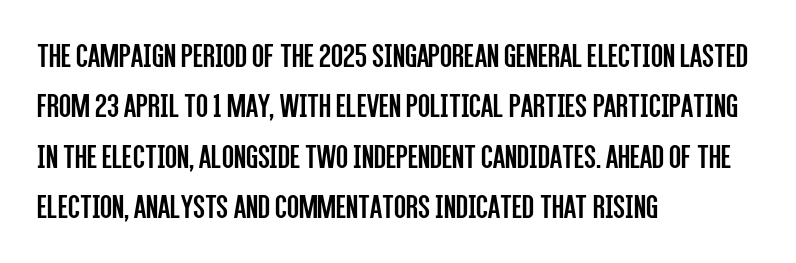
The image shows 35 px regular-weight, condensed sans-serif type, upright; set left-aligned, normal line spacing (1.44x), normal letter spacing, not underlined; low stroke contrast and a large x-height.
